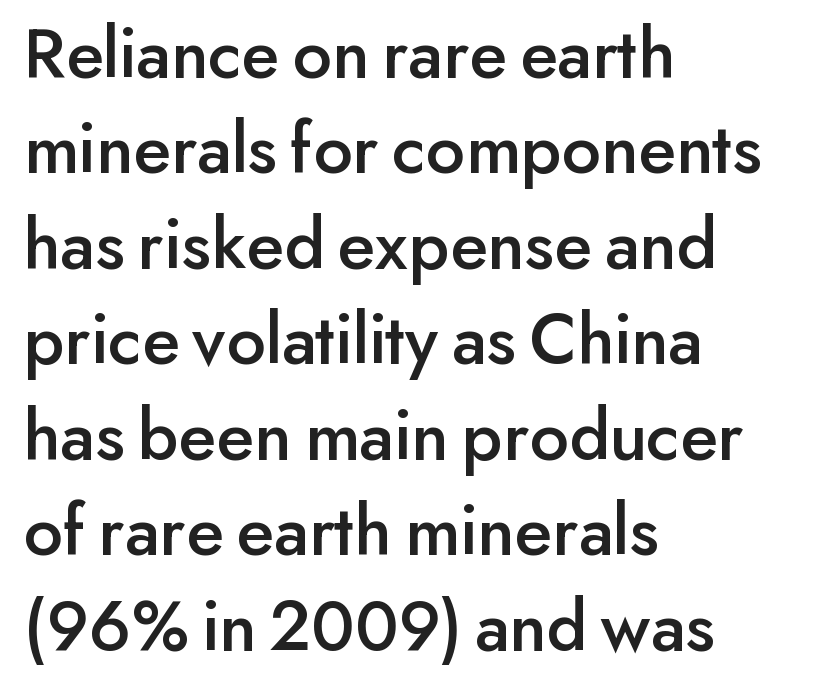
The image shows 74 px sans-serif type, upright; set left-aligned, normal line spacing (1.29x), normal letter spacing, not underlined; low stroke contrast and a small x-height.
